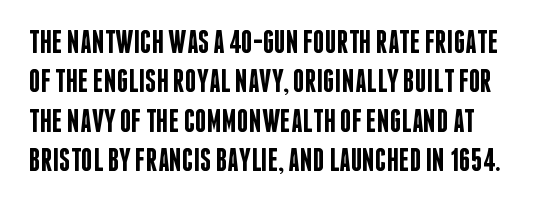
{"serif": "no", "italic": "no", "bold": "semi", "weight": "semibold", "width": "condensed", "stroke_contrast": "low", "x_height": "large", "monospaced": "no", "underline": "no", "align": "left", "line_spacing_ratio": 1.23, "letter_spacing": "normal", "letter_spacing_em": 0.0, "glyph_px": 32}
